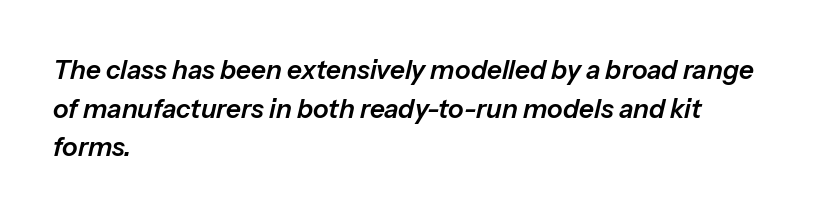
{"italic": "yes", "lean": "right", "slant_degrees": 13, "underline": "no", "align": "left", "line_spacing": "normal", "line_spacing_ratio": 1.49, "letter_spacing": "normal", "letter_spacing_em": 0.0, "glyph_px": 26}
